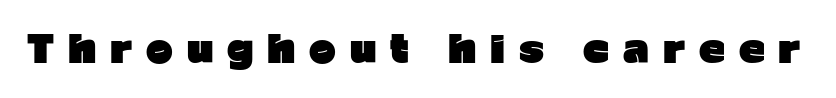
Q: Is the text bold? A: Yes.
Q: Is the text italic (slanted)? A: No, it is upright.
Q: Is the typeface a serif or a sans-serif typeface? A: Sans-serif.
Q: Is the text underlined? A: No.
Q: Is the spacing between letters normal or unusually wide? A: Unusually wide.
Q: Width (condensed, normal, or wide)? A: Normal.
Q: Stroke contrast? A: Low.
Q: x-height? A: Medium.
Q: Monospaced? A: No.
